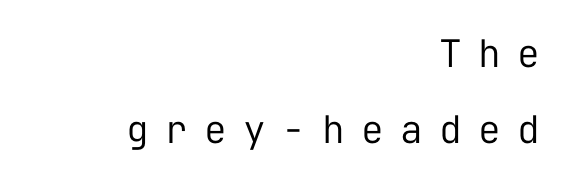
Q: Is the text bold? A: No.
Q: Is the text italic (slanted)? A: No, it is upright.
Q: Is the typeface a serif or a sans-serif typeface? A: Sans-serif.
Q: Is the text underlined? A: No.
Q: How is the paragraph aligned? A: Right-aligned.
Q: Is the spacing between letters normal or unusually wide? A: Unusually wide.
Q: Is the spacing between lines tight, normal or loose? A: Loose.
Q: Width (condensed, normal, or wide)? A: Normal.
Q: Stroke contrast? A: Low.
Q: x-height? A: Medium.
Q: Monospaced? A: Yes.
